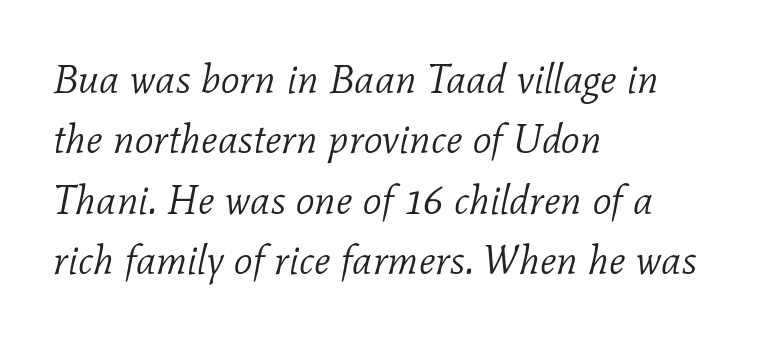
Q: Is the text bold? A: No.
Q: Is the text italic (slanted)? A: Yes, it leans right by about 11 degrees.
Q: Is the typeface a serif or a sans-serif typeface? A: Serif.
Q: Is the text underlined? A: No.
Q: How is the paragraph aligned? A: Left-aligned.
Q: Is the spacing between letters normal or unusually wide? A: Normal.
Q: Is the spacing between lines tight, normal or loose? A: Normal.
Q: Width (condensed, normal, or wide)? A: Normal.
Q: Stroke contrast? A: Low.
Q: x-height? A: Medium.
Q: Monospaced? A: No.
